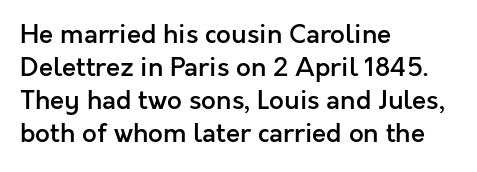
The image shows 26 px text type, upright; set left-aligned, normal line spacing (1.27x), normal letter spacing, not underlined.
